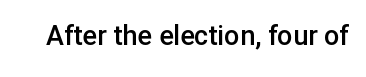
Honestly, the letter spacing is just normal — you wouldn't notice it. Only glyphs here, with clear space below each row. The typography opts for an upright posture over an oblique one. Set as a demibold, roughly 600 on the weight scale.
